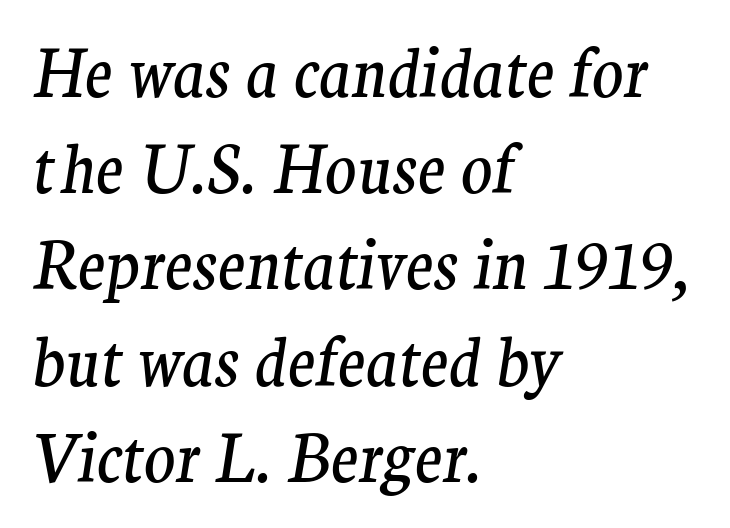
Q: Is the text bold? A: No.
Q: Is the text italic (slanted)? A: Yes, it leans right by about 9 degrees.
Q: Is the typeface a serif or a sans-serif typeface? A: Serif.
Q: Is the text underlined? A: No.
Q: How is the paragraph aligned? A: Left-aligned.
Q: Is the spacing between letters normal or unusually wide? A: Normal.
Q: Is the spacing between lines tight, normal or loose? A: Normal.
Q: Width (condensed, normal, or wide)? A: Normal.
Q: Stroke contrast? A: Medium.
Q: x-height? A: Medium.
Q: Monospaced? A: No.
